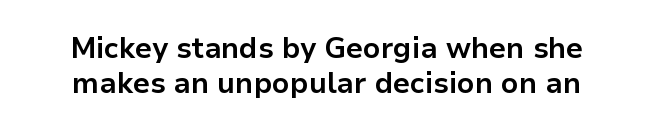
{"serif": "no", "italic": "no", "bold": "yes", "weight": "bold", "width": "normal", "stroke_contrast": "low", "x_height": "medium", "monospaced": "no", "underline": "no", "line_spacing_ratio": 1.2, "letter_spacing": "normal", "letter_spacing_em": 0.0, "glyph_px": 29}
